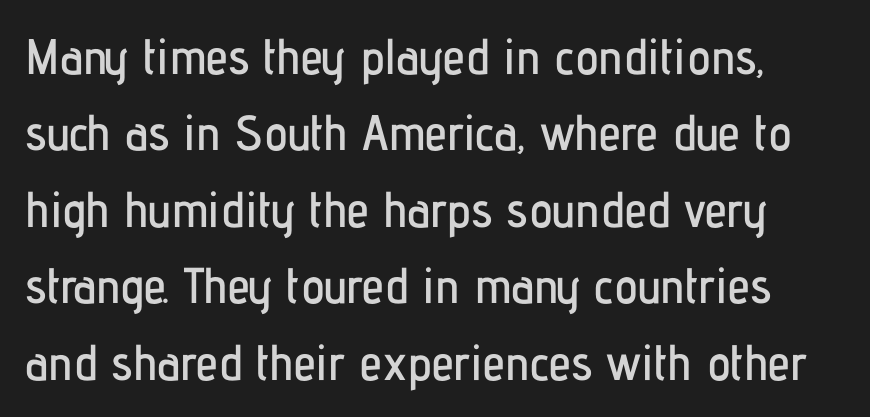
The image shows 50 px condensed sans-serif type, upright; set normal line spacing (1.53x), normal letter spacing, not underlined; low stroke contrast and a medium x-height.
